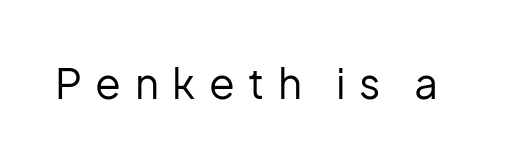
The image shows 42 px regular-weight sans-serif type, upright; set unusually wide letter spacing (+0.32 em), not underlined; low stroke contrast and a medium x-height.
